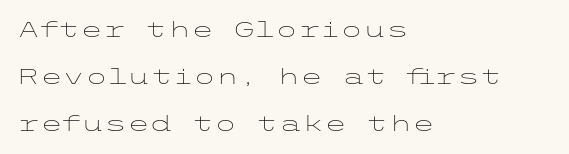
Q: Is the text bold? A: No.
Q: Is the text italic (slanted)? A: No, it is upright.
Q: Is the text underlined? A: No.
Q: How is the paragraph aligned? A: Left-aligned.
Q: Is the spacing between letters normal or unusually wide? A: Normal.
Q: Is the spacing between lines tight, normal or loose? A: Loose.
